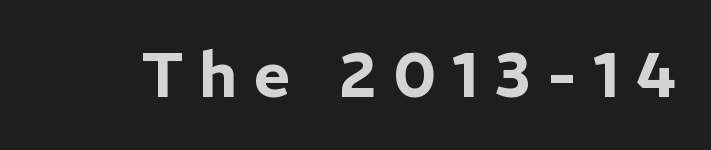
{"serif": "no", "italic": "no", "width": "normal", "stroke_contrast": "low", "x_height": "medium", "monospaced": "no", "underline": "no", "letter_spacing": "wide", "letter_spacing_em": 0.25, "glyph_px": 63}
